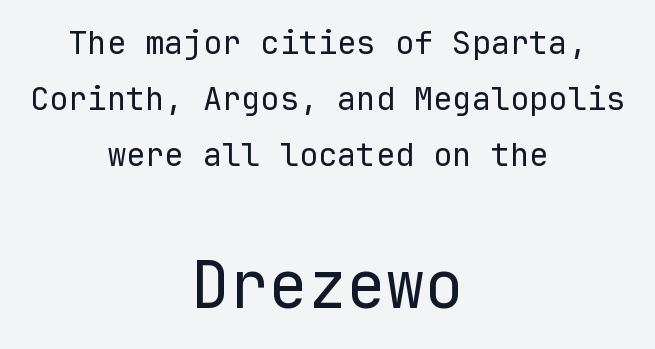
{"serif": "no", "italic": "no", "bold": "no", "weight": "regular", "width": "normal", "stroke_contrast": "low", "x_height": "medium", "monospaced": "yes", "underline": "no", "align": "center", "line_spacing_ratio": 1.75, "letter_spacing": "normal", "letter_spacing_em": 0.0, "larger_block": "second", "size_ratio": 2.03, "glyph_px": 65}
